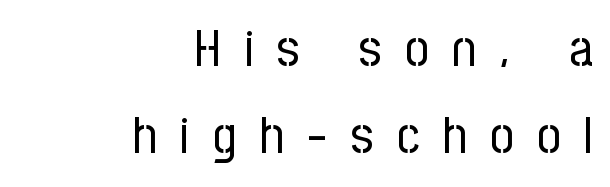
The image shows 52 px regular-weight, condensed sans-serif type, upright; set right-aligned, normal line spacing (1.67x), unusually wide letter spacing (+0.45 em), not underlined; low stroke contrast and a medium x-height.
